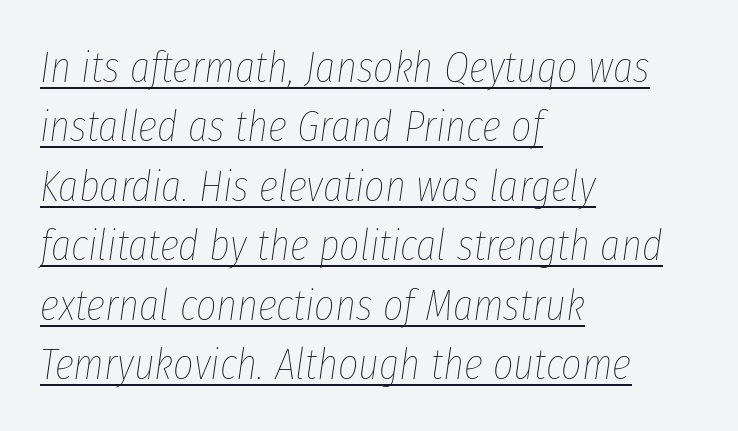
The image shows 44 px thin, condensed type, italic (leaning right); set left-aligned, normal line spacing (1.35x), normal letter spacing, underlined; low stroke contrast and a medium x-height.
